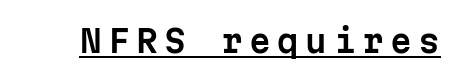
Q: Is the text italic (slanted)? A: No, it is upright.
Q: Is the typeface a serif or a sans-serif typeface? A: Sans-serif.
Q: Is the text underlined? A: Yes.
Q: Is the spacing between letters normal or unusually wide? A: Unusually wide.
Q: Width (condensed, normal, or wide)? A: Normal.
Q: Stroke contrast? A: Low.
Q: x-height? A: Medium.
Q: Monospaced? A: Yes.
